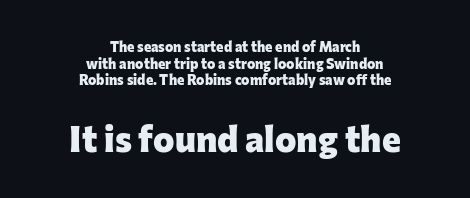
The image shows 36 px heavy sans-serif type, upright; set centered, line spacing 1.18x, normal letter spacing, not underlined; the second (bottom) block is 2.57x larger; low stroke contrast and a medium x-height.
